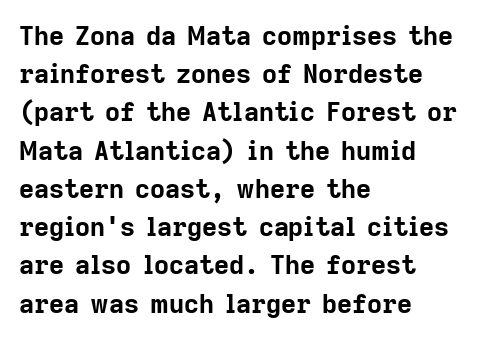
Q: Is the text bold? A: Yes.
Q: Is the text italic (slanted)? A: No, it is upright.
Q: Is the text underlined? A: No.
Q: How is the paragraph aligned? A: Left-aligned.
Q: Is the spacing between letters normal or unusually wide? A: Normal.
Q: Is the spacing between lines tight, normal or loose? A: Normal.
